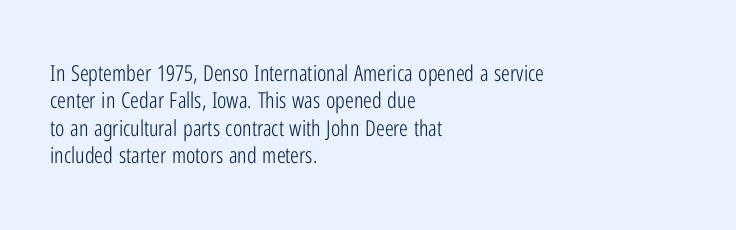
{"italic": "no", "bold": "no", "underline": "no", "align": "left", "line_spacing_ratio": 1.24, "letter_spacing": "normal", "letter_spacing_em": 0.0, "glyph_px": 22}
